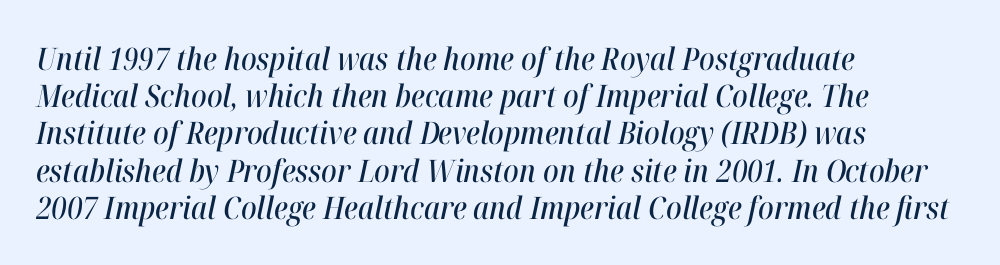
Q: Is the text italic (slanted)? A: Yes, it leans right by about 12 degrees.
Q: Is the text underlined? A: No.
Q: How is the paragraph aligned? A: Left-aligned.
Q: Is the spacing between letters normal or unusually wide? A: Normal.
Q: Width (condensed, normal, or wide)? A: Condensed.
Q: Stroke contrast? A: High.
Q: x-height? A: Medium.
Q: Monospaced? A: No.
